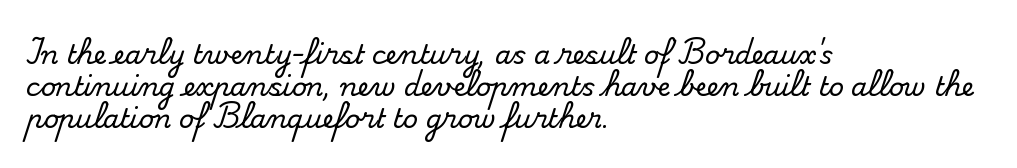
The image shows 26 px text type; set left-aligned, line spacing 1.23x, normal letter spacing, not underlined.
